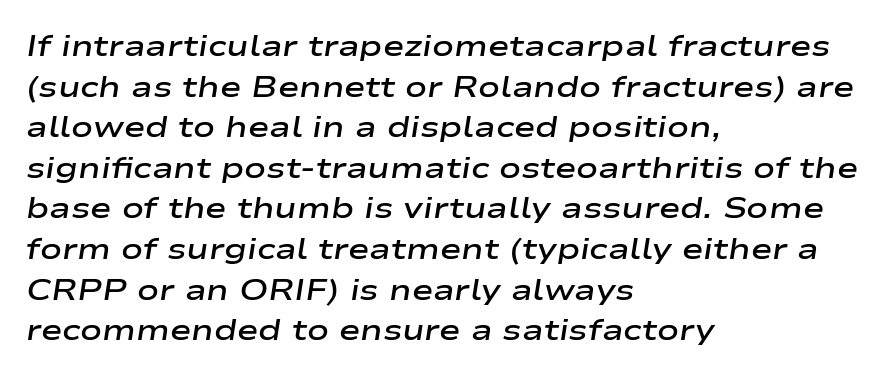
The image shows 29 px semibold, wide type, italic (leaning right); set left-aligned, normal line spacing (1.4x), normal letter spacing, not underlined; low stroke contrast and a medium x-height.
